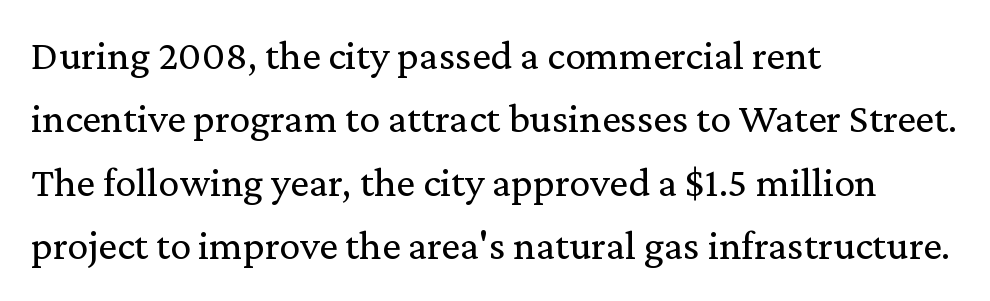
Q: Is the text bold? A: No.
Q: Is the text italic (slanted)? A: No, it is upright.
Q: Is the typeface a serif or a sans-serif typeface? A: Serif.
Q: Is the text underlined? A: No.
Q: How is the paragraph aligned? A: Left-aligned.
Q: Is the spacing between letters normal or unusually wide? A: Normal.
Q: Is the spacing between lines tight, normal or loose? A: Normal.
Q: Width (condensed, normal, or wide)? A: Normal.
Q: Stroke contrast? A: Low.
Q: x-height? A: Medium.
Q: Monospaced? A: No.
